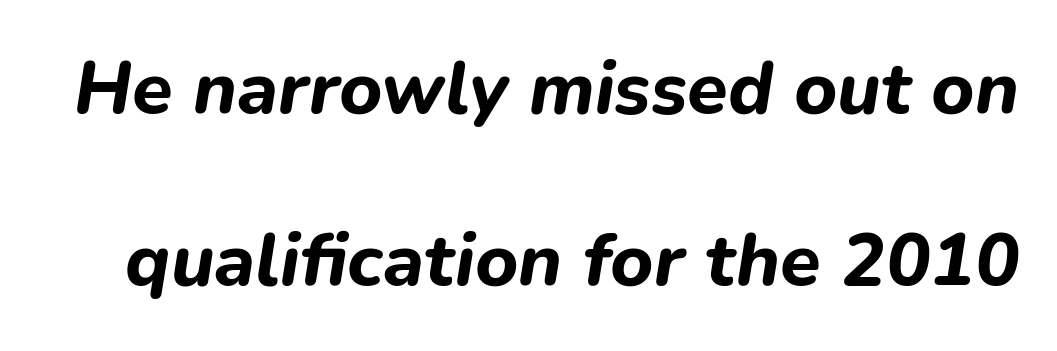
The image shows 74 px bold type, italic (leaning right); set loose line spacing (2.33x), normal letter spacing, not underlined; low stroke contrast and a medium x-height.
